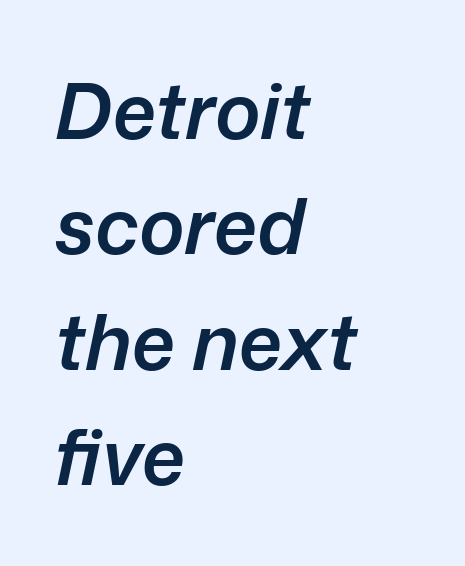
The image shows 77 px semibold type, italic (leaning right); set left-aligned, normal line spacing (1.5x), normal letter spacing, not underlined; low stroke contrast and a medium x-height.
